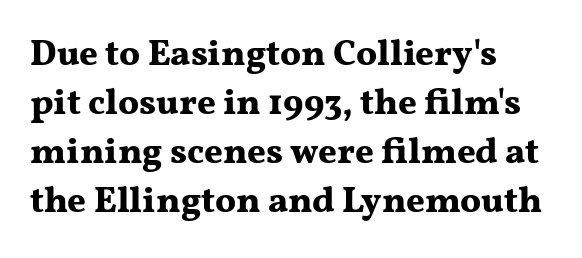
{"serif": "yes", "italic": "no", "bold": "yes", "weight": "bold", "width": "wide", "stroke_contrast": "medium", "x_height": "medium", "monospaced": "no", "underline": "no", "align": "left", "line_spacing": "normal", "line_spacing_ratio": 1.36, "letter_spacing": "normal", "letter_spacing_em": 0.0, "glyph_px": 36}
